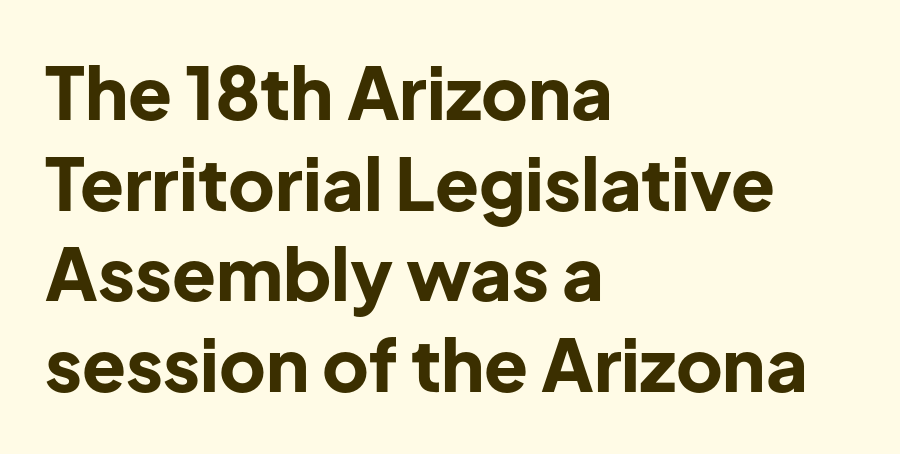
Q: Is the text bold? A: Yes.
Q: Is the text italic (slanted)? A: No, it is upright.
Q: Is the typeface a serif or a sans-serif typeface? A: Sans-serif.
Q: Is the text underlined? A: No.
Q: How is the paragraph aligned? A: Left-aligned.
Q: Is the spacing between letters normal or unusually wide? A: Normal.
Q: Is the spacing between lines tight, normal or loose? A: Normal.
Q: Width (condensed, normal, or wide)? A: Normal.
Q: Stroke contrast? A: Low.
Q: x-height? A: Medium.
Q: Monospaced? A: No.
